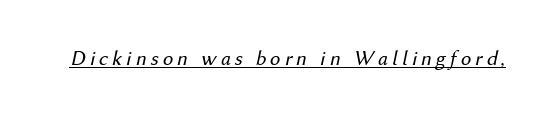
The image shows 21 px text type, italic (leaning right); set underlined.
